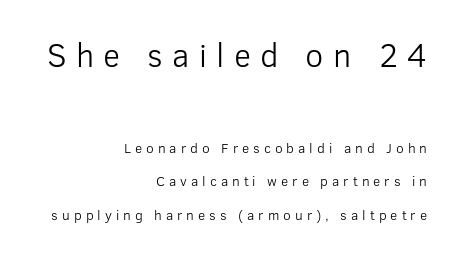
{"serif": "no", "italic": "no", "bold": "no", "weight": "light", "width": "normal", "stroke_contrast": "low", "x_height": "medium", "monospaced": "no", "underline": "no", "align": "right", "line_spacing": "loose", "line_spacing_ratio": 2.4, "letter_spacing": "wide", "letter_spacing_em": 0.28, "larger_block": "first", "size_ratio": 2.36, "glyph_px": 33}
